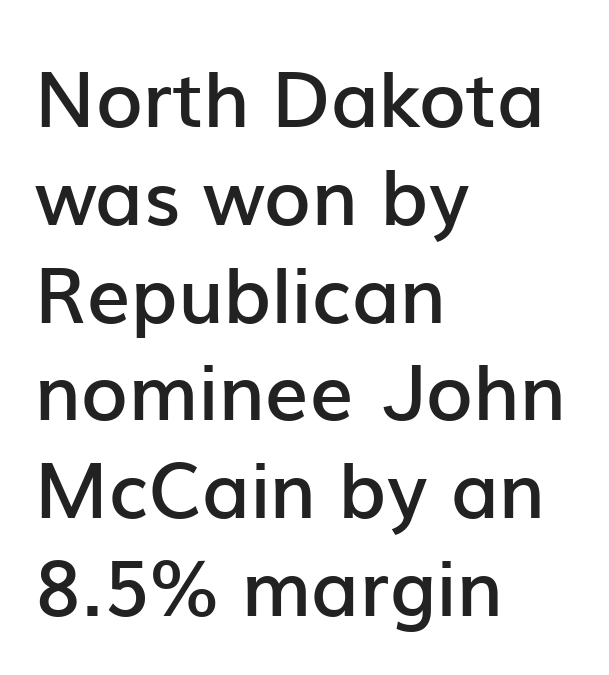
Q: Is the text bold? A: Semi-bold.
Q: Is the text italic (slanted)? A: No, it is upright.
Q: Is the typeface a serif or a sans-serif typeface? A: Sans-serif.
Q: Is the text underlined? A: No.
Q: How is the paragraph aligned? A: Left-aligned.
Q: Is the spacing between letters normal or unusually wide? A: Normal.
Q: Is the spacing between lines tight, normal or loose? A: Normal.
Q: Width (condensed, normal, or wide)? A: Normal.
Q: Stroke contrast? A: Low.
Q: x-height? A: Medium.
Q: Monospaced? A: No.
